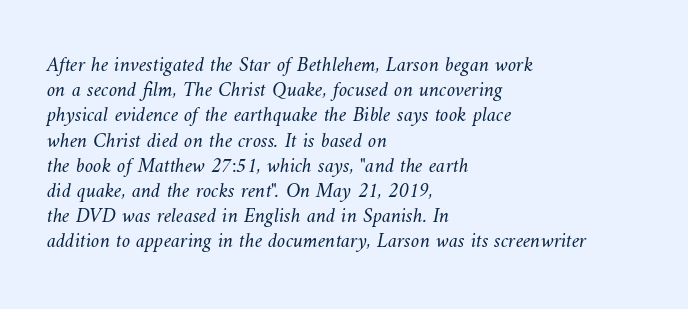
Short and long lines alike share a common starting point at left. Ink coverage per letter is moderate at most. Here the glyphs are tracked normally, forming tight word shapes. A bare baseline throughout the passage.
